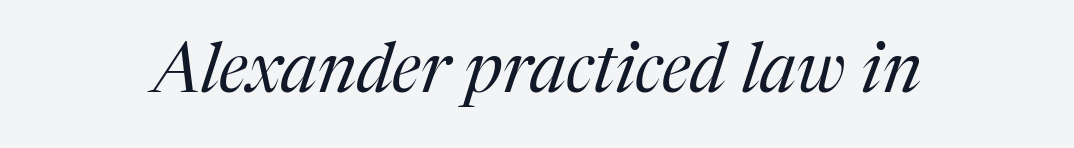
Look at the bottom of the vertical strokes: they flare into serifs here. Yep, that's italic — everything's leaning. No word sits above an underline. Unbolded letterforms with no extra heft. Each letter keeps its own natural width here, so spacing adapts to shape. Characters follow at the spacing the type designer built in.
